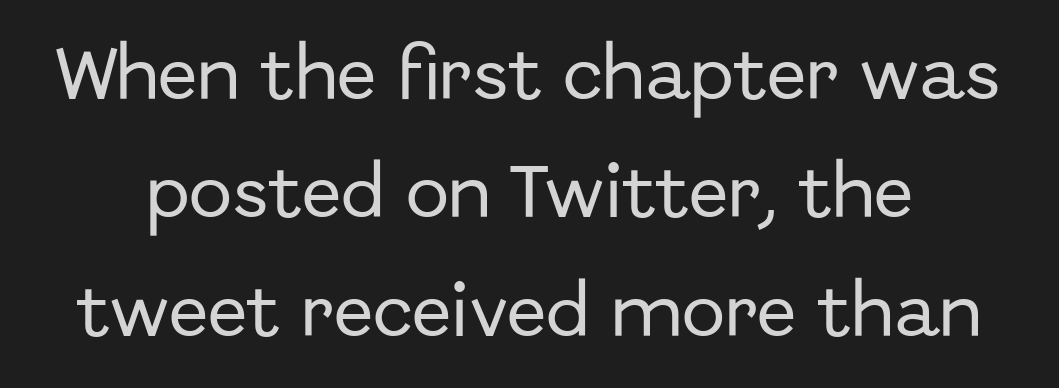
{"serif": "no", "italic": "no", "width": "normal", "stroke_contrast": "low", "x_height": "medium", "monospaced": "no", "underline": "no", "line_spacing": "loose", "line_spacing_ratio": 2.04, "letter_spacing": "normal", "letter_spacing_em": 0.0, "glyph_px": 58}
